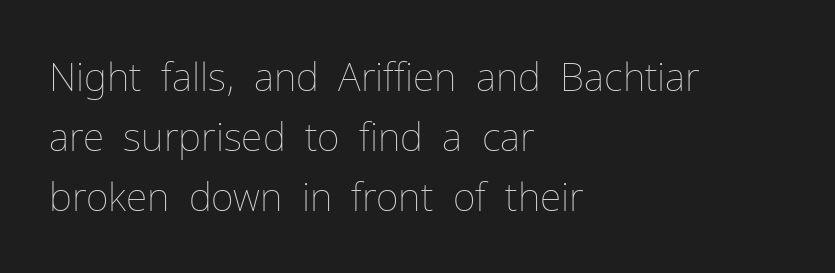
The image shows 39 px thin type, upright; set left-aligned, normal line spacing (1.54x), normal letter spacing, not underlined; low stroke contrast and a medium x-height.
